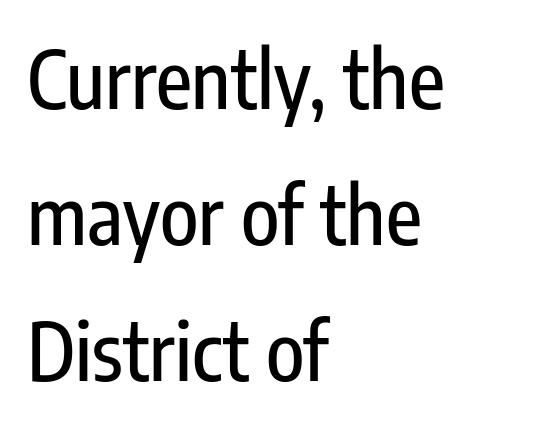
{"serif": "no", "italic": "no", "width": "condensed", "stroke_contrast": "low", "x_height": "medium", "monospaced": "no", "underline": "no", "align": "left", "line_spacing_ratio": 1.72, "letter_spacing": "normal", "letter_spacing_em": 0.0, "glyph_px": 79}
